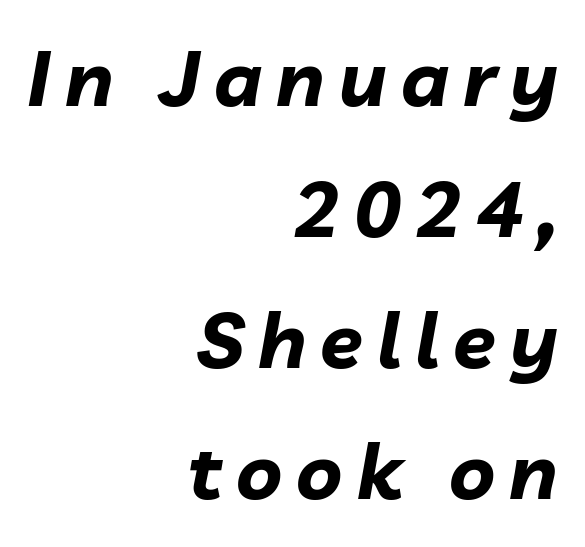
The image shows 78 px bold type, italic (leaning right); set right-aligned, normal line spacing (1.68x), not underlined; low stroke contrast and a medium x-height.
